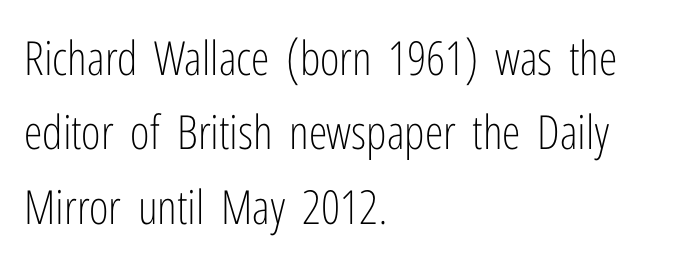
{"serif": "no", "italic": "no", "bold": "no", "weight": "light", "width": "condensed", "stroke_contrast": "low", "x_height": "medium", "monospaced": "no", "underline": "no", "align": "left", "line_spacing": "normal", "line_spacing_ratio": 1.58, "letter_spacing": "normal", "letter_spacing_em": 0.0, "glyph_px": 47}
